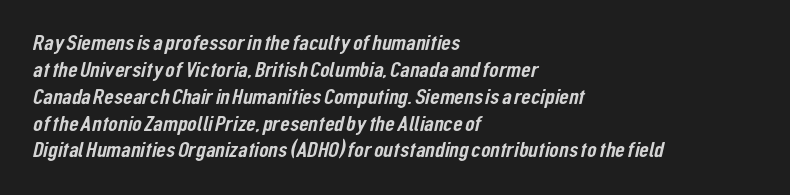
Underlining? Definitely not there. Does the copy run flush right? No — it runs flush left. Spacing between characters is what you'd get straight out of the box.
